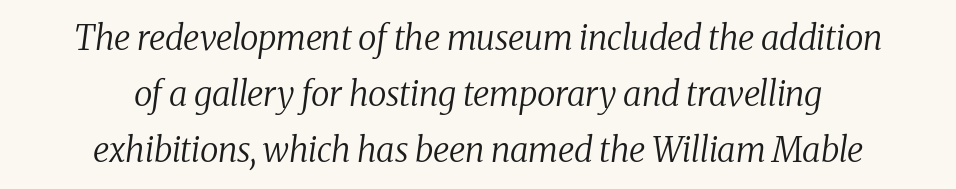
Q: Is the text bold? A: No.
Q: Is the text italic (slanted)? A: Yes, it leans right by about 8 degrees.
Q: Is the typeface a serif or a sans-serif typeface? A: Serif.
Q: Is the text underlined? A: No.
Q: How is the paragraph aligned? A: Centered.
Q: Is the spacing between letters normal or unusually wide? A: Normal.
Q: Is the spacing between lines tight, normal or loose? A: Normal.
Q: Width (condensed, normal, or wide)? A: Normal.
Q: Stroke contrast? A: Medium.
Q: x-height? A: Medium.
Q: Monospaced? A: No.
